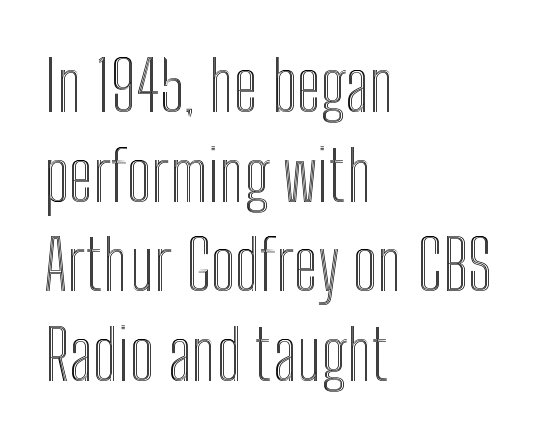
Compared with typical paragraphs, the rows here are spaced about the same. Between one letter and the next there's only the usual sliver of space. Characters remain perfectly vertical along every line. The passage is arranged the way most books set body copy — flush left. Underline: absent. Note the varied advance widths — an 'i' is clearly narrower than an 'm'.
